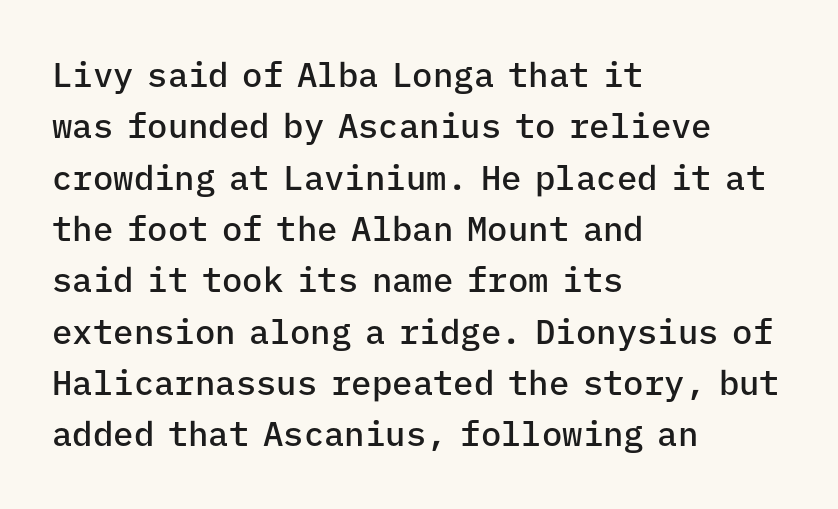
{"serif": "no", "italic": "no", "bold": "semi", "weight": "semibold", "width": "normal", "stroke_contrast": "low", "x_height": "medium", "monospaced": "yes", "underline": "no", "align": "left", "line_spacing": "normal", "line_spacing_ratio": 1.51, "letter_spacing": "normal", "letter_spacing_em": 0.0, "glyph_px": 34}
